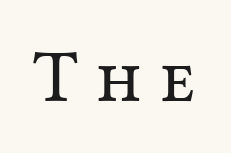
Do the letters lean? They stand straight. Note the varied advance widths — an 'i' is clearly narrower than an 'm'. Observe the wide spacing: letters keep a clear distance from each other. The designer went with a serif here, giving each stem small feet. No word sits above an underline.
